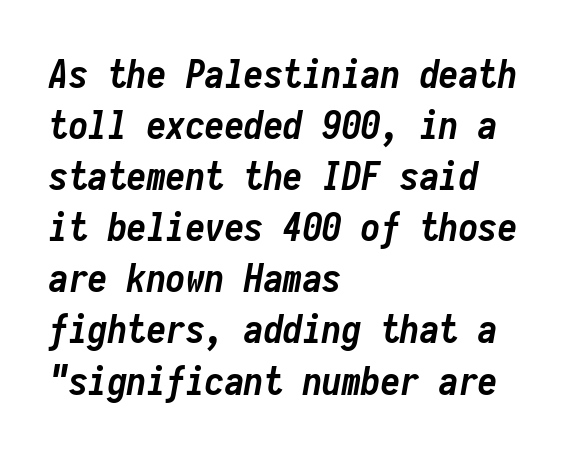
The image shows 39 px semibold, condensed type, italic (leaning right), monospaced; set left-aligned, normal line spacing (1.31x), normal letter spacing, not underlined; low stroke contrast and a medium x-height.
